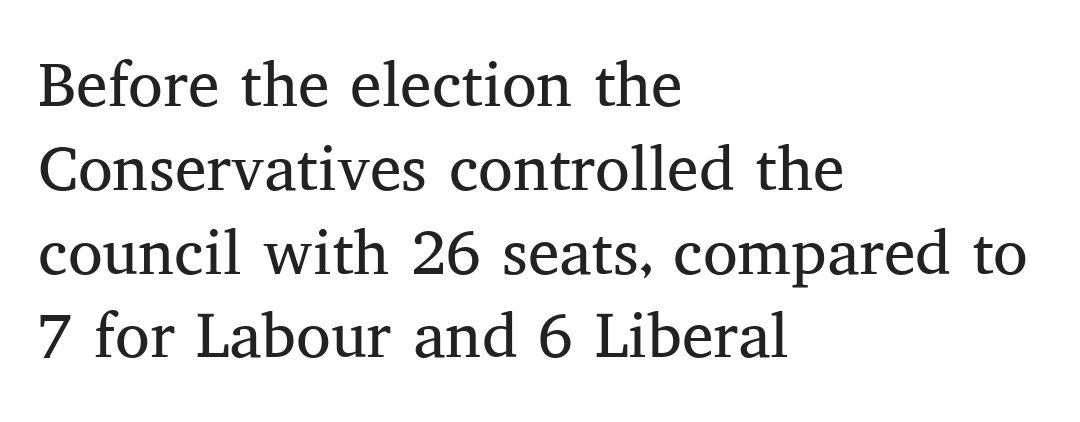
Q: Is the text bold? A: No.
Q: Is the text italic (slanted)? A: No, it is upright.
Q: Is the typeface a serif or a sans-serif typeface? A: Serif.
Q: Is the text underlined? A: No.
Q: How is the paragraph aligned? A: Left-aligned.
Q: Is the spacing between letters normal or unusually wide? A: Normal.
Q: Is the spacing between lines tight, normal or loose? A: Normal.
Q: Width (condensed, normal, or wide)? A: Normal.
Q: Stroke contrast? A: Medium.
Q: x-height? A: Medium.
Q: Monospaced? A: No.
